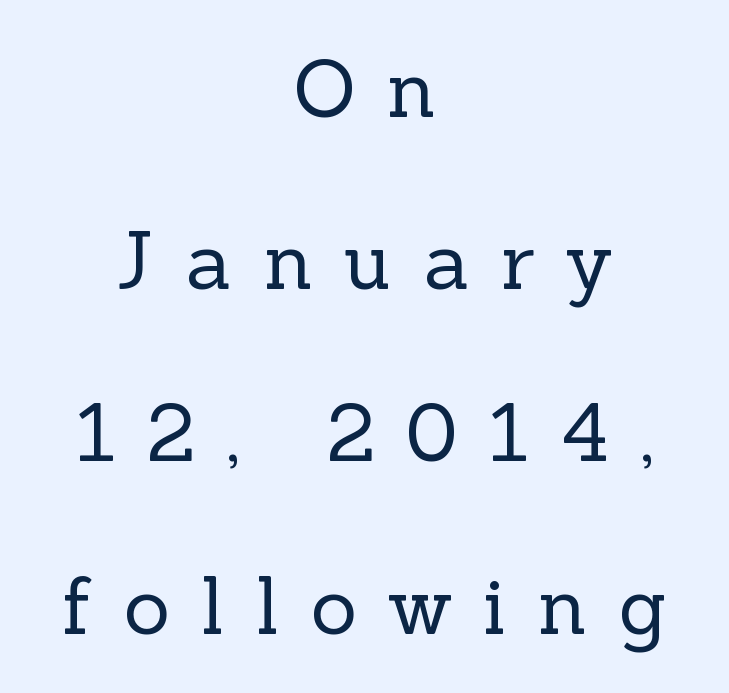
The image shows 79 px regular-weight serif type, upright; set centered, loose line spacing (2.18x), unusually wide letter spacing (+0.4 em), not underlined; a medium x-height.
